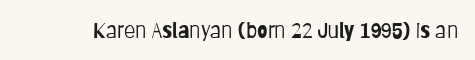
Q: Is the text bold? A: No.
Q: Is the text italic (slanted)? A: No, it is upright.
Q: Is the text underlined? A: No.
Q: Is the spacing between letters normal or unusually wide? A: Normal.
